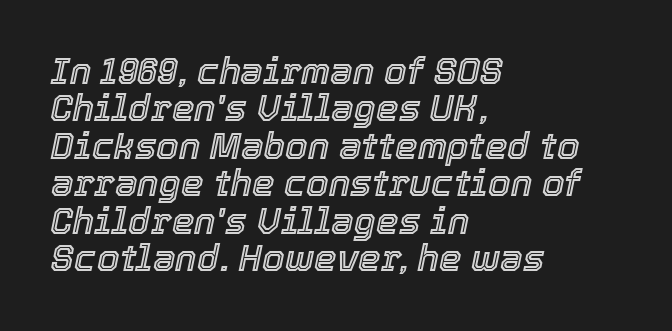
Q: Is the text italic (slanted)? A: Yes, it leans right by about 12 degrees.
Q: Is the text underlined? A: No.
Q: How is the paragraph aligned? A: Left-aligned.
Q: Is the spacing between letters normal or unusually wide? A: Normal.
Q: Is the spacing between lines tight, normal or loose? A: Tight.
Q: Width (condensed, normal, or wide)? A: Normal.
Q: x-height? A: Medium.
Q: Monospaced? A: No.
